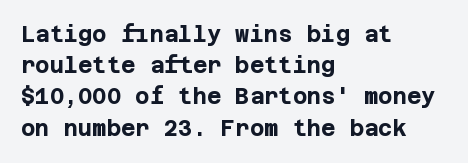
In CSS terms this would be text-align: left. Baseline-to-baseline distance is the conventional proportion of letter height. Notice how the stems are strictly vertical — no italics here. The space beneath each line is pristine and unruled. Spacing between characters is what you'd get straight out of the box. The passage shown is emphatically bold.
